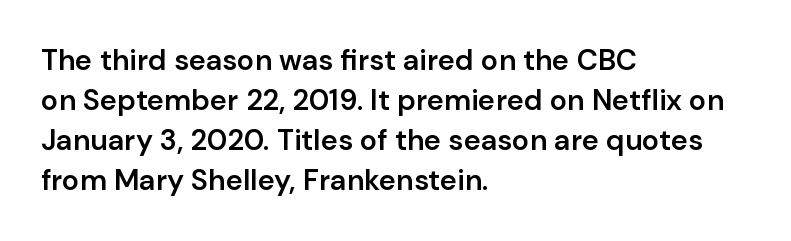
Q: Is the text bold? A: Semi-bold.
Q: Is the text italic (slanted)? A: No, it is upright.
Q: Is the typeface a serif or a sans-serif typeface? A: Sans-serif.
Q: Is the text underlined? A: No.
Q: How is the paragraph aligned? A: Left-aligned.
Q: Is the spacing between letters normal or unusually wide? A: Normal.
Q: Is the spacing between lines tight, normal or loose? A: Normal.
Q: Width (condensed, normal, or wide)? A: Normal.
Q: Stroke contrast? A: Low.
Q: x-height? A: Medium.
Q: Monospaced? A: No.
